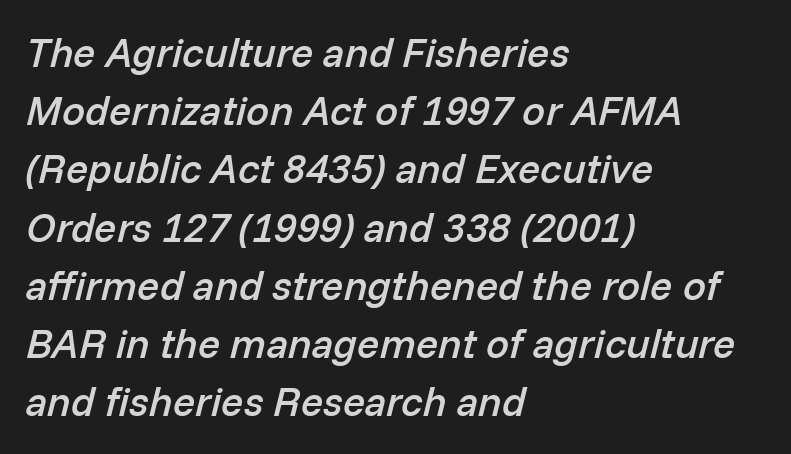
{"italic": "yes", "lean": "right", "slant_degrees": 14, "bold": "semi", "weight": "semibold", "width": "normal", "stroke_contrast": "low", "x_height": "medium", "monospaced": "no", "underline": "no", "align": "left", "line_spacing": "normal", "line_spacing_ratio": 1.42, "letter_spacing": "normal", "letter_spacing_em": 0.0, "glyph_px": 41}
